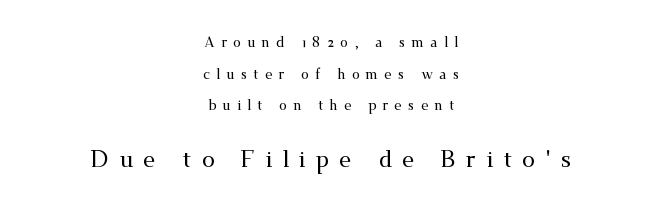
Clear beneath every line of the passage. The specimen reads as upright at a glance. The letters in the lower block stand taller than those in the block above. Layout note: lines centered.
